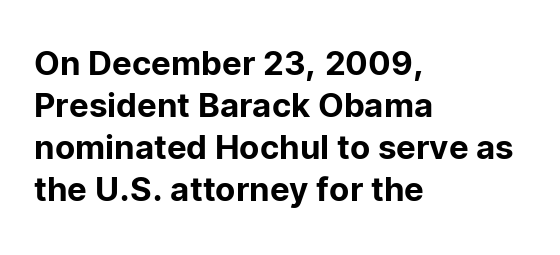
Q: Is the text italic (slanted)? A: No, it is upright.
Q: Is the typeface a serif or a sans-serif typeface? A: Sans-serif.
Q: Is the text underlined? A: No.
Q: How is the paragraph aligned? A: Left-aligned.
Q: Is the spacing between letters normal or unusually wide? A: Normal.
Q: Is the spacing between lines tight, normal or loose? A: Normal.
Q: Width (condensed, normal, or wide)? A: Normal.
Q: Stroke contrast? A: Low.
Q: x-height? A: Medium.
Q: Monospaced? A: No.
